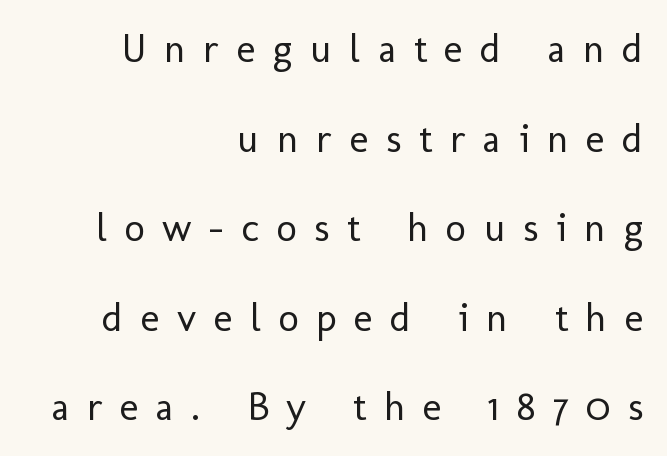
Q: Is the text bold? A: No.
Q: Is the text italic (slanted)? A: No, it is upright.
Q: Is the typeface a serif or a sans-serif typeface? A: Sans-serif.
Q: Is the text underlined? A: No.
Q: How is the paragraph aligned? A: Right-aligned.
Q: Is the spacing between letters normal or unusually wide? A: Unusually wide.
Q: Is the spacing between lines tight, normal or loose? A: Loose.
Q: Width (condensed, normal, or wide)? A: Normal.
Q: Stroke contrast? A: Low.
Q: x-height? A: Medium.
Q: Monospaced? A: No.
